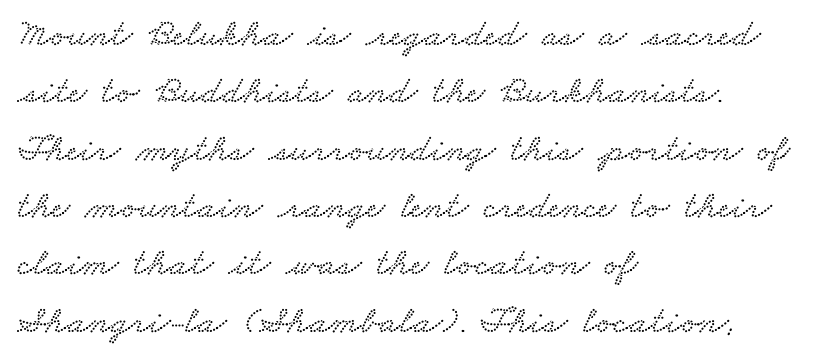
{"serif": "yes", "width": "wide", "stroke_contrast": "low", "x_height": "small", "monospaced": "no", "underline": "no", "align": "left", "line_spacing": "normal", "line_spacing_ratio": 1.47, "letter_spacing": "normal", "letter_spacing_em": 0.0, "glyph_px": 39}
